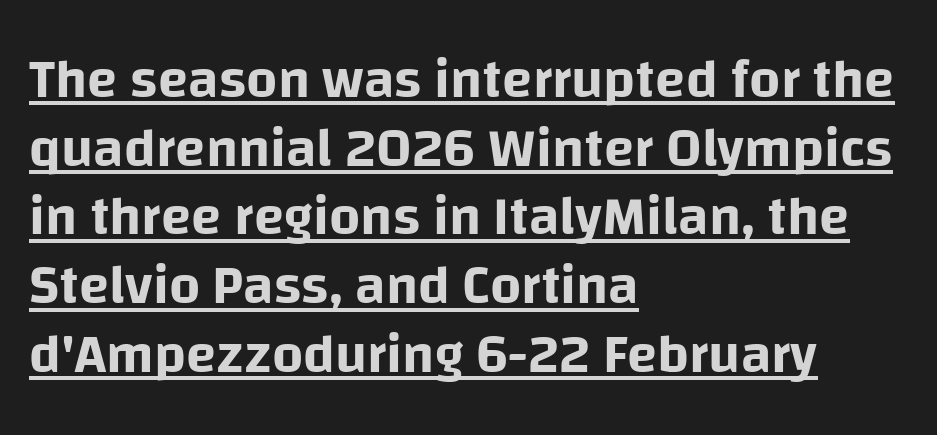
{"serif": "no", "italic": "no", "width": "normal", "stroke_contrast": "low", "x_height": "large", "monospaced": "no", "underline": "yes", "align": "left", "line_spacing": "normal", "line_spacing_ratio": 1.25, "letter_spacing": "normal", "letter_spacing_em": 0.0, "glyph_px": 55}
